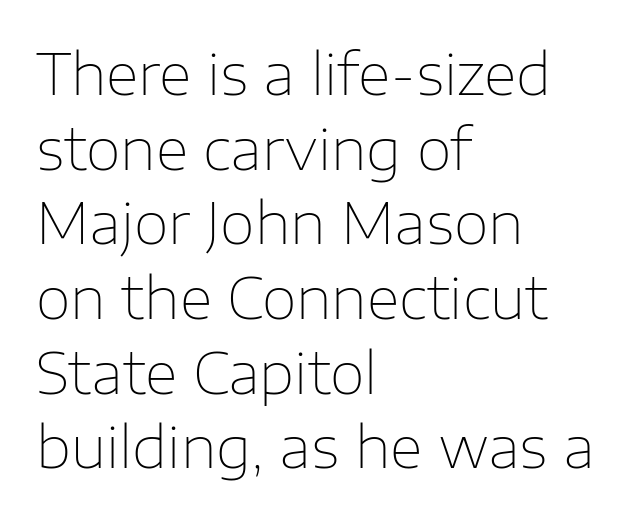
Stroke terminals: plain, sans-serif. Do the characters align in a grid? No, the font is proportional. Between one letter and the next there's only the usual sliver of space. Glance below the letters and you will spot only blank space.
